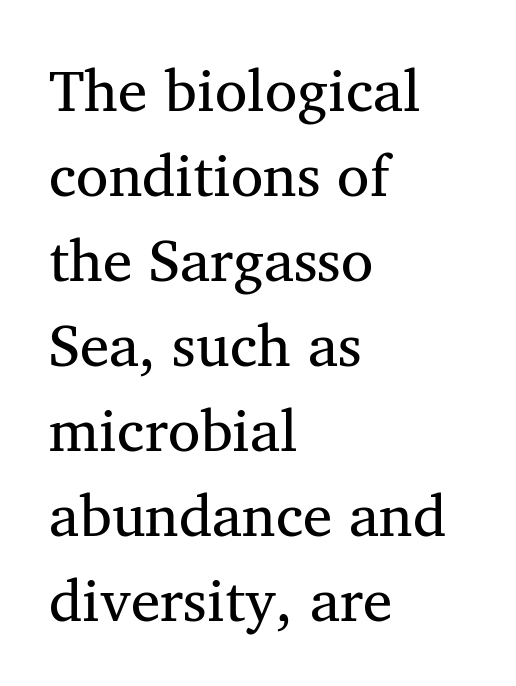
In terms of letterspacing, this is plain default setting. In terms of letterform style, serifs are clearly present. Notice how the passage keeps a crisp vertical edge on the left only. The typesetting does not lean heavy: it is not bold. Unmarked baselines from the first word to the last. The block of text has a typical density, with ordinary space between rows.
